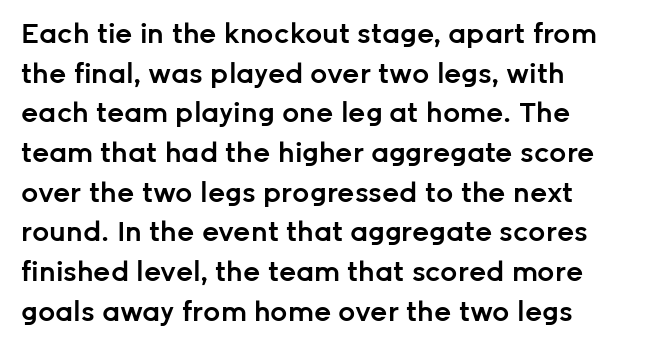
Q: Is the text bold? A: Semi-bold.
Q: Is the text italic (slanted)? A: No, it is upright.
Q: Is the text underlined? A: No.
Q: How is the paragraph aligned? A: Left-aligned.
Q: Is the spacing between letters normal or unusually wide? A: Normal.
Q: Is the spacing between lines tight, normal or loose? A: Normal.
